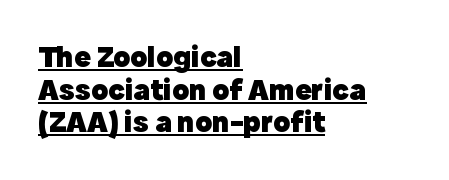
Q: Is the text bold? A: Yes.
Q: Is the text italic (slanted)? A: No, it is upright.
Q: Is the typeface a serif or a sans-serif typeface? A: Sans-serif.
Q: Is the text underlined? A: Yes.
Q: How is the paragraph aligned? A: Left-aligned.
Q: Is the spacing between letters normal or unusually wide? A: Normal.
Q: Is the spacing between lines tight, normal or loose? A: Tight.
Q: Width (condensed, normal, or wide)? A: Normal.
Q: x-height? A: Medium.
Q: Monospaced? A: No.
